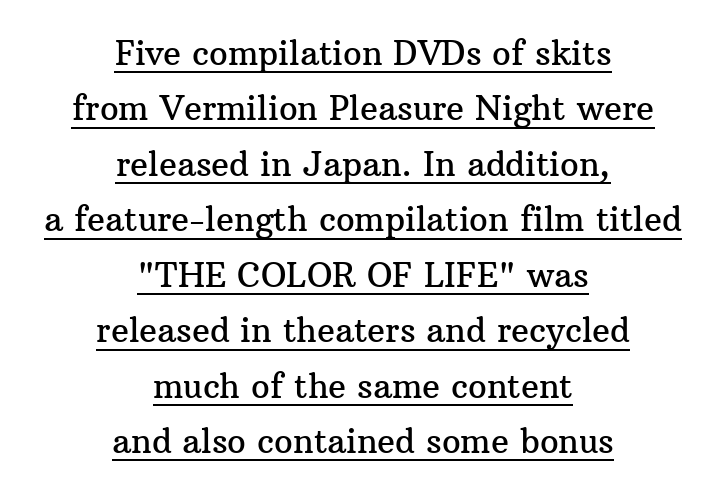
Q: Is the text italic (slanted)? A: No, it is upright.
Q: Is the typeface a serif or a sans-serif typeface? A: Serif.
Q: Is the text underlined? A: Yes.
Q: How is the paragraph aligned? A: Centered.
Q: Is the spacing between letters normal or unusually wide? A: Normal.
Q: Is the spacing between lines tight, normal or loose? A: Normal.
Q: Width (condensed, normal, or wide)? A: Normal.
Q: Stroke contrast? A: Medium.
Q: x-height? A: Medium.
Q: Monospaced? A: No.
